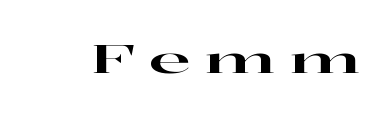
Q: Is the text italic (slanted)? A: No, it is upright.
Q: Is the typeface a serif or a sans-serif typeface? A: Serif.
Q: Is the text underlined? A: No.
Q: Is the spacing between letters normal or unusually wide? A: Unusually wide.
Q: Width (condensed, normal, or wide)? A: Wide.
Q: Stroke contrast? A: High.
Q: x-height? A: Medium.
Q: Monospaced? A: No.
